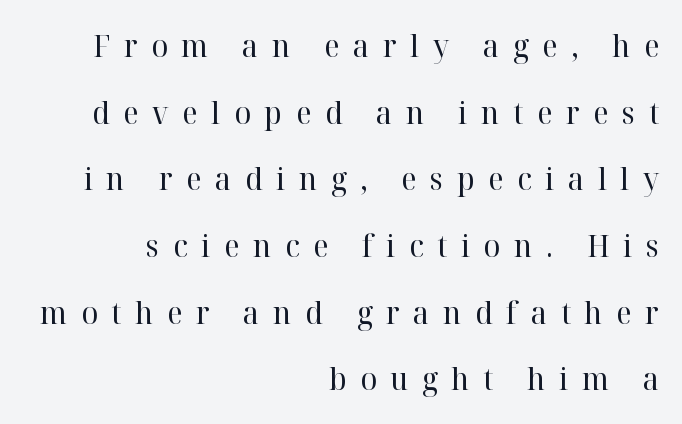
The image shows 31 px regular-weight serif type, upright; set right-aligned, loose line spacing (2.15x), unusually wide letter spacing (+0.44 em), not underlined; high stroke contrast and a medium x-height.
